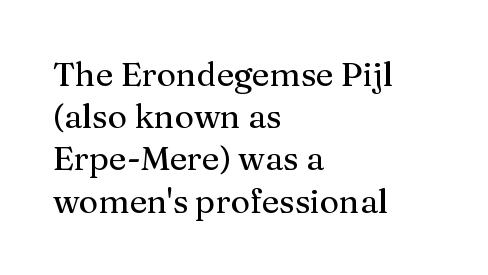
The image shows 33 px serif type, upright; set left-aligned, normal line spacing (1.28x), normal letter spacing, not underlined; medium stroke contrast and a medium x-height.
